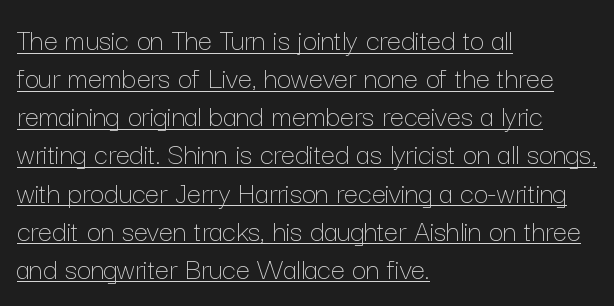
Q: Is the text bold? A: No.
Q: Is the text italic (slanted)? A: No, it is upright.
Q: Is the text underlined? A: Yes.
Q: How is the paragraph aligned? A: Left-aligned.
Q: Is the spacing between letters normal or unusually wide? A: Normal.
Q: Width (condensed, normal, or wide)? A: Normal.
Q: Stroke contrast? A: Low.
Q: x-height? A: Medium.
Q: Monospaced? A: No.
